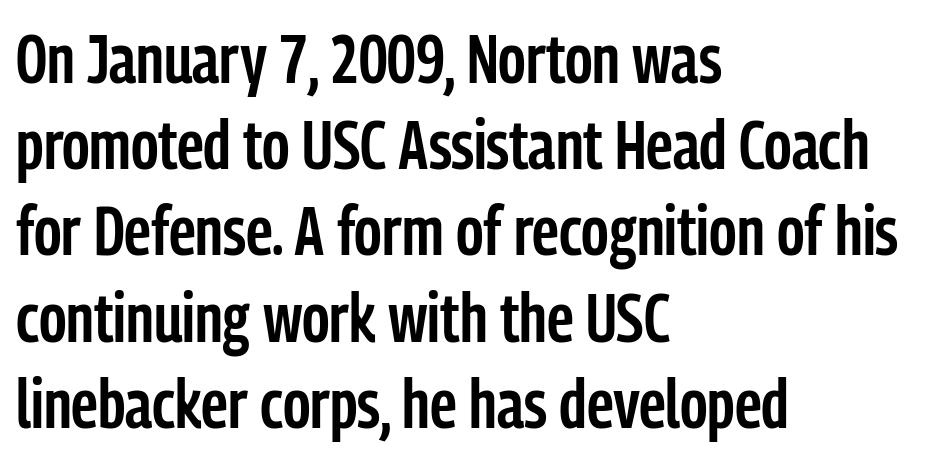
The image shows 69 px semibold, condensed sans-serif type, upright; set left-aligned, normal line spacing (1.25x), normal letter spacing, not underlined; low stroke contrast and a medium x-height.
